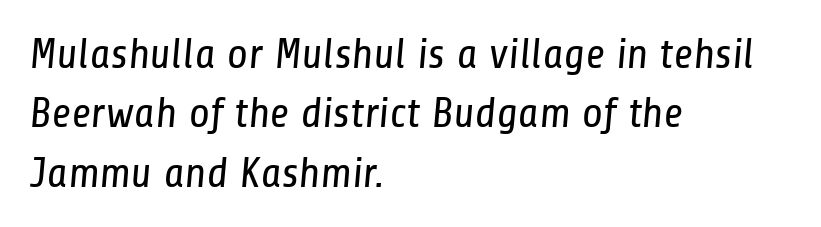
The image shows 43 px regular-weight, condensed sans-serif type; set left-aligned, normal line spacing (1.38x), normal letter spacing, not underlined; low stroke contrast and a medium x-height.
